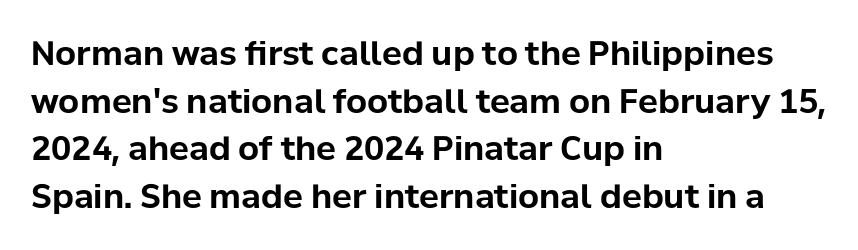
{"serif": "no", "italic": "no", "bold": "yes", "weight": "bold", "width": "normal", "stroke_contrast": "low", "x_height": "medium", "monospaced": "no", "underline": "no", "align": "left", "line_spacing": "normal", "line_spacing_ratio": 1.44, "letter_spacing": "normal", "letter_spacing_em": 0.0, "glyph_px": 33}
